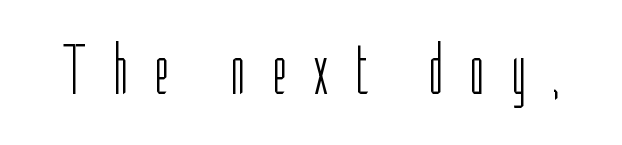
{"serif": "no", "italic": "no", "bold": "no", "weight": "light", "width": "condensed", "stroke_contrast": "low", "x_height": "medium", "monospaced": "no", "underline": "no", "letter_spacing": "wide", "letter_spacing_em": 0.35, "glyph_px": 72}
